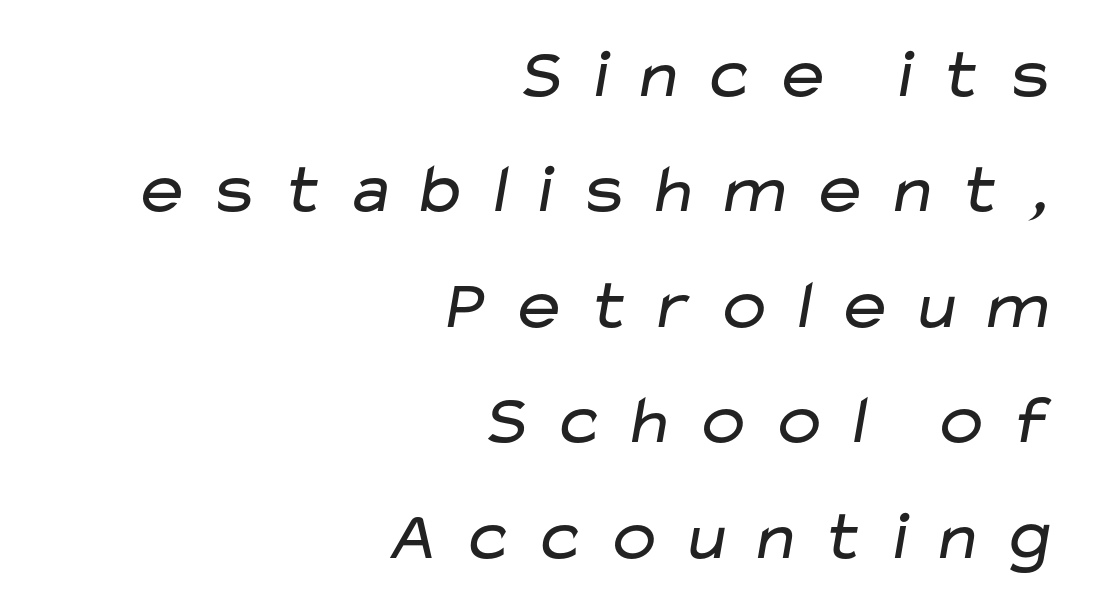
{"serif": "no", "bold": "no", "weight": "regular", "width": "wide", "stroke_contrast": "low", "x_height": "medium", "monospaced": "no", "underline": "no", "align": "right", "line_spacing": "normal", "line_spacing_ratio": 1.65, "letter_spacing": "wide", "letter_spacing_em": 0.26, "glyph_px": 70}
